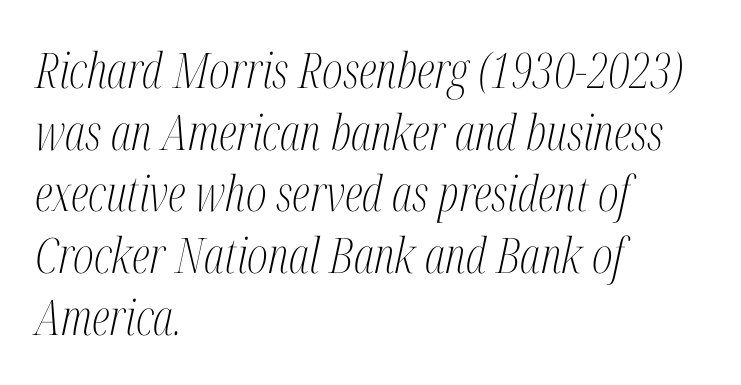
Q: Is the text bold? A: No.
Q: Is the text italic (slanted)? A: Yes, it leans right by about 12 degrees.
Q: Is the typeface a serif or a sans-serif typeface? A: Serif.
Q: Is the text underlined? A: No.
Q: How is the paragraph aligned? A: Left-aligned.
Q: Is the spacing between letters normal or unusually wide? A: Normal.
Q: Is the spacing between lines tight, normal or loose? A: Normal.
Q: Width (condensed, normal, or wide)? A: Condensed.
Q: Stroke contrast? A: Medium.
Q: x-height? A: Medium.
Q: Monospaced? A: No.
